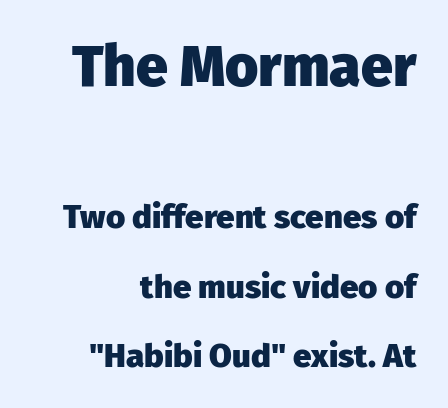
The image shows 57 px heavy sans-serif type, upright; set loose line spacing (2.1x), normal letter spacing, not underlined; the first (top) block is 1.73x larger; low stroke contrast and a medium x-height.
